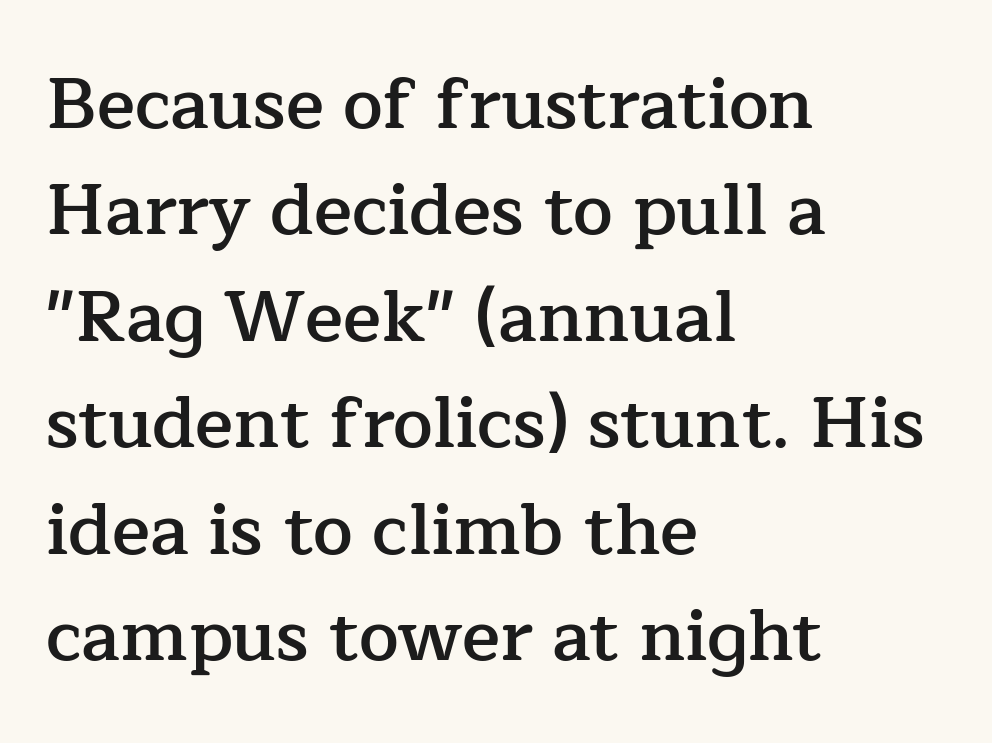
The image shows 71 px semibold serif type, upright; set left-aligned, normal line spacing (1.5x), normal letter spacing, not underlined; low stroke contrast and a medium x-height.
